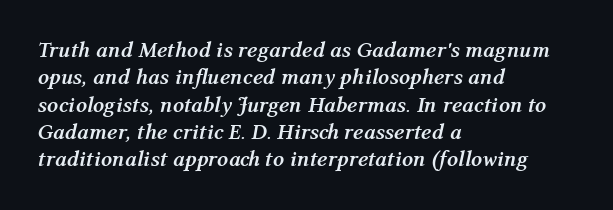
Q: Is the text bold? A: Yes.
Q: Is the text italic (slanted)? A: Yes, it leans right by about 12 degrees.
Q: Is the text underlined? A: No.
Q: How is the paragraph aligned? A: Left-aligned.
Q: Is the spacing between letters normal or unusually wide? A: Normal.
